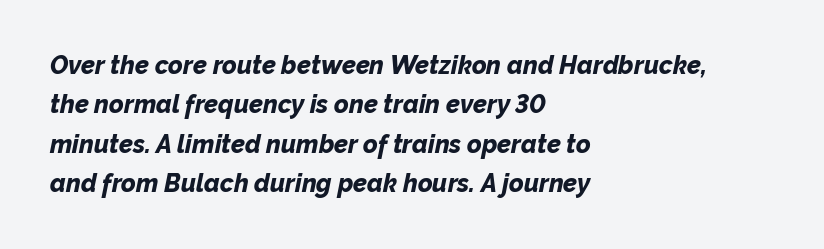
The image shows 25 px bold type, italic (leaning right); set left-aligned, normal line spacing (1.58x), normal letter spacing, not underlined.
